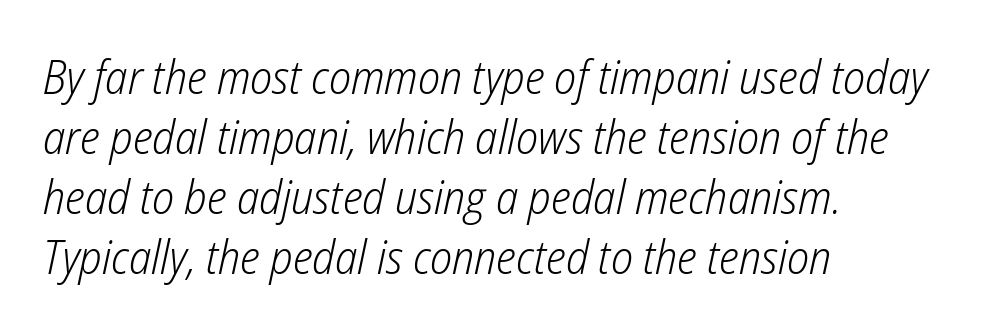
The image shows 47 px light, condensed type, italic (leaning right); set left-aligned, normal line spacing (1.28x), normal letter spacing, not underlined; low stroke contrast and a medium x-height.
